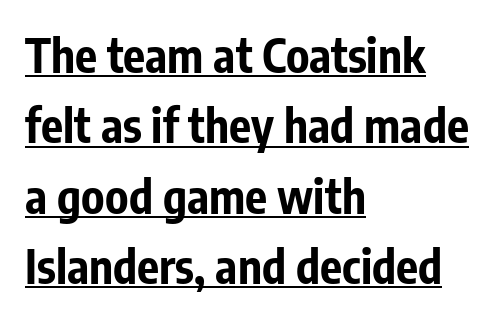
Rows of type keep a routine distance in the vertical direction. Underlined type. Proportional: the letters do not fall into vertical columns. It's the straight-up-and-down kind of type.
